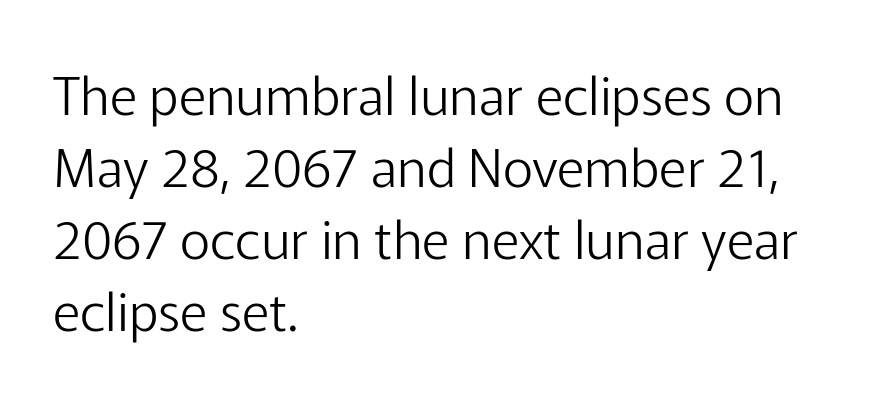
{"serif": "no", "italic": "no", "bold": "no", "weight": "light", "width": "normal", "stroke_contrast": "low", "x_height": "medium", "monospaced": "no", "underline": "no", "align": "left", "line_spacing": "normal", "line_spacing_ratio": 1.36, "letter_spacing": "normal", "letter_spacing_em": 0.0, "glyph_px": 53}
